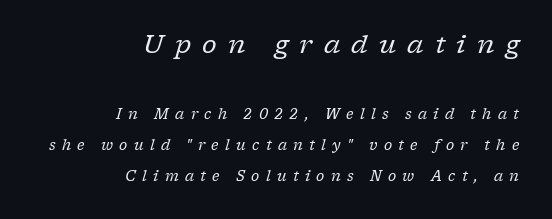
{"italic": "yes", "lean": "right", "slant_degrees": 17, "bold": "no", "underline": "no", "align": "right", "line_spacing": "loose", "line_spacing_ratio": 2.21, "letter_spacing": "wide", "letter_spacing_em": 0.45, "larger_block": "first", "size_ratio": 1.79, "glyph_px": 25}
